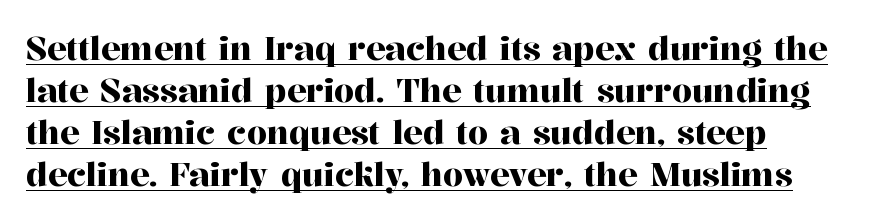
In terms of leading, this rendering sits right in the middle. Observe the ordinary spacing: letters are neighbours, not strangers. Type style note: has serifs. These lines are rendered in a variable-pitch font. Tall strokes in this sample are plumb rather than angled.
